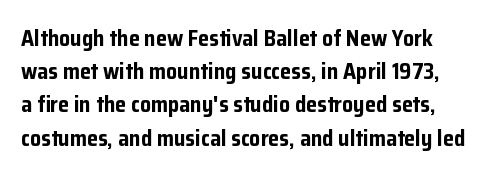
Q: Is the text bold? A: Yes.
Q: Is the text italic (slanted)? A: No, it is upright.
Q: Is the text underlined? A: No.
Q: Is the spacing between letters normal or unusually wide? A: Normal.
Q: Is the spacing between lines tight, normal or loose? A: Normal.
